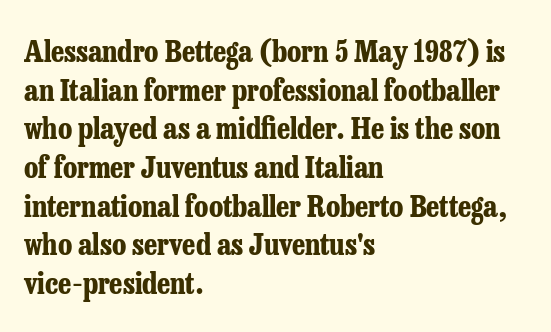
The image shows 30 px bold, condensed serif type, upright; set left-aligned, normal line spacing (1.29x), normal letter spacing, not underlined; low stroke contrast and a medium x-height.
